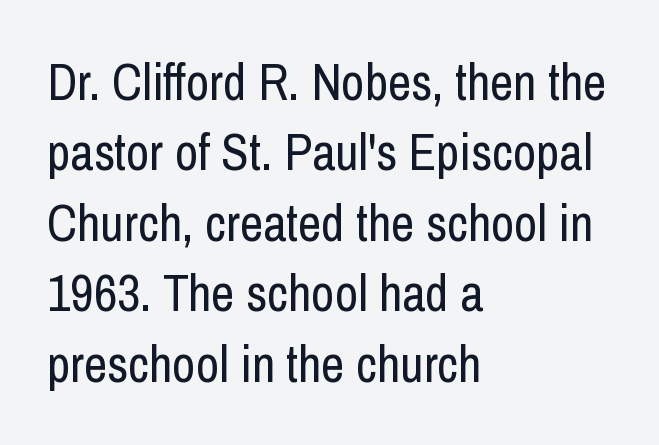
{"serif": "no", "italic": "no", "bold": "no", "weight": "regular", "width": "condensed", "stroke_contrast": "low", "x_height": "medium", "monospaced": "no", "underline": "no", "align": "left", "line_spacing": "normal", "line_spacing_ratio": 1.38, "letter_spacing": "normal", "letter_spacing_em": 0.0, "glyph_px": 51}
